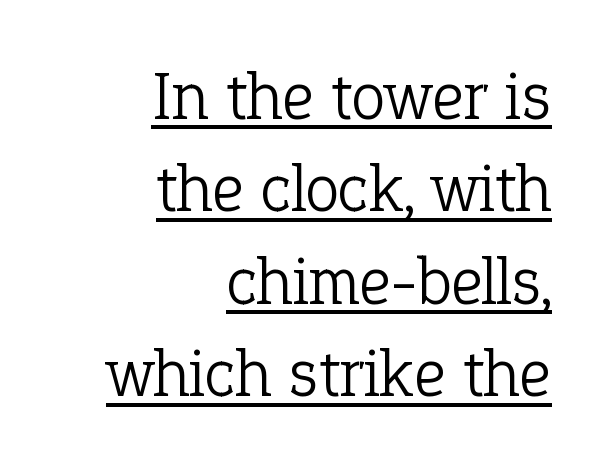
The image shows 69 px light serif type, upright; set right-aligned, normal line spacing (1.34x), normal letter spacing, underlined; low stroke contrast and a medium x-height.
